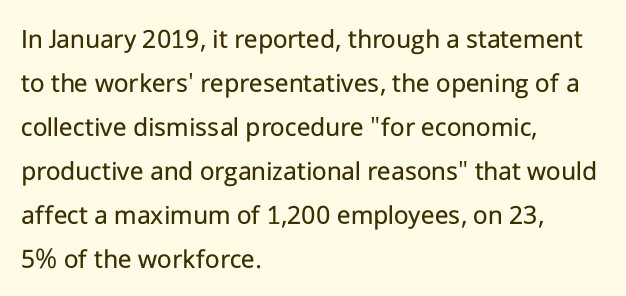
{"serif": "no", "italic": "no", "bold": "no", "weight": "regular", "width": "normal", "stroke_contrast": "low", "x_height": "medium", "monospaced": "no", "underline": "no", "align": "left", "line_spacing": "normal", "line_spacing_ratio": 1.57, "letter_spacing": "normal", "letter_spacing_em": 0.0, "glyph_px": 28}
